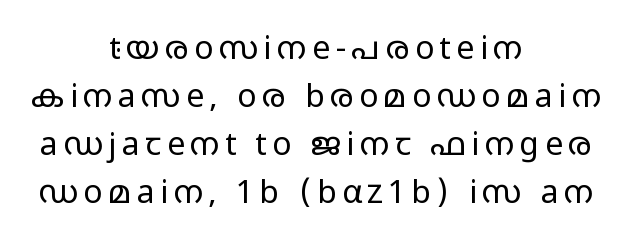
The image shows 32 px regular-weight, wide sans-serif type, upright; set centered, normal line spacing (1.5x), not underlined; low stroke contrast and a medium x-height.
